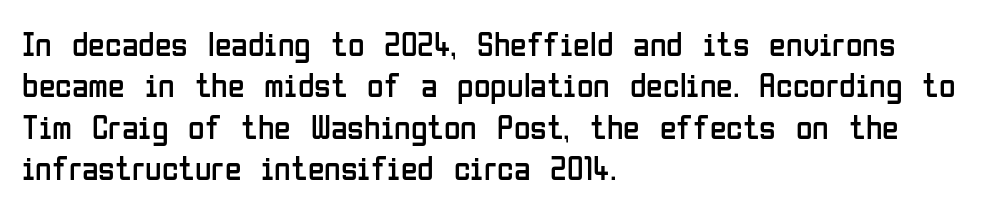
{"serif": "no", "italic": "no", "bold": "no", "weight": "regular", "width": "condensed", "stroke_contrast": "low", "x_height": "medium", "monospaced": "no", "underline": "no", "align": "left", "line_spacing_ratio": 1.22, "letter_spacing": "normal", "letter_spacing_em": 0.0, "glyph_px": 34}
